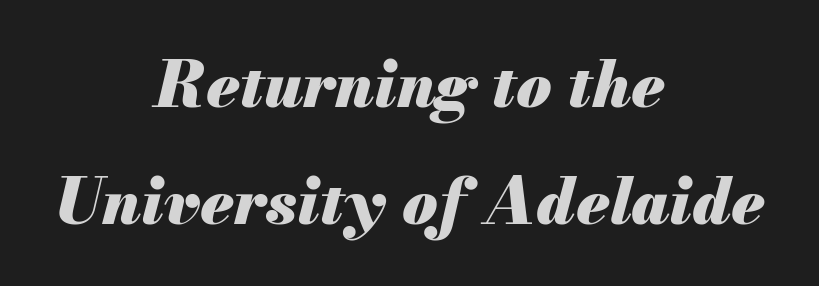
Each line is balanced around a shared central axis. Looks like regular typesetting: each glyph gets only the width it needs. How heavy is the stroke? Heavy — this is a bold. Characters follow at the spacing the type designer built in.
